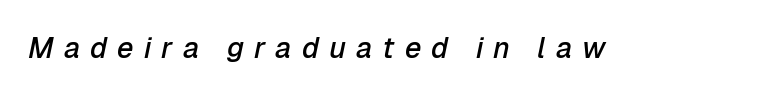
{"italic": "yes", "lean": "right", "slant_degrees": 12, "bold": "semi", "weight": "semibold", "width": "normal", "stroke_contrast": "low", "x_height": "medium", "monospaced": "no", "underline": "no", "letter_spacing": "wide", "letter_spacing_em": 0.35, "glyph_px": 29}
